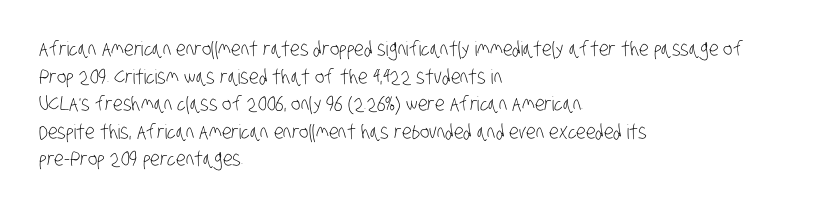
The image shows 20 px text type; set left-aligned, normal line spacing (1.38x), normal letter spacing, not underlined.
